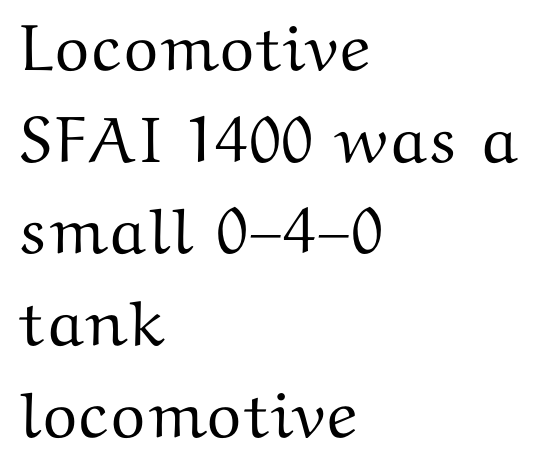
{"serif": "yes", "italic": "no", "width": "wide", "stroke_contrast": "medium", "x_height": "medium", "monospaced": "no", "underline": "no", "align": "left", "line_spacing": "normal", "line_spacing_ratio": 1.41, "letter_spacing": "normal", "letter_spacing_em": 0.0, "glyph_px": 65}
